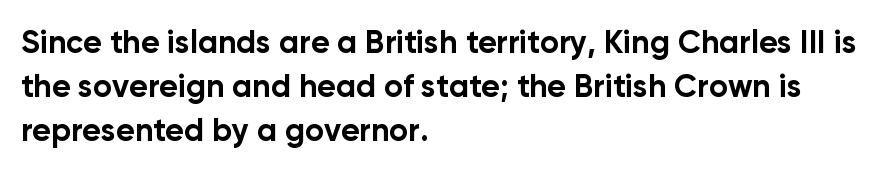
Q: Is the text bold? A: Yes.
Q: Is the text italic (slanted)? A: No, it is upright.
Q: Is the typeface a serif or a sans-serif typeface? A: Sans-serif.
Q: Is the text underlined? A: No.
Q: How is the paragraph aligned? A: Left-aligned.
Q: Is the spacing between letters normal or unusually wide? A: Normal.
Q: Is the spacing between lines tight, normal or loose? A: Normal.
Q: Width (condensed, normal, or wide)? A: Normal.
Q: Stroke contrast? A: Low.
Q: x-height? A: Medium.
Q: Monospaced? A: No.
